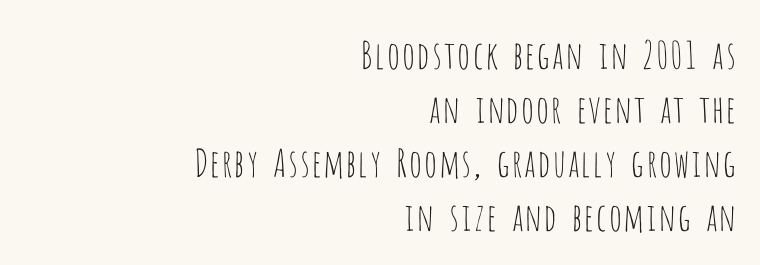
{"serif": "no", "italic": "no", "bold": "no", "weight": "thin", "width": "condensed", "stroke_contrast": "low", "x_height": "large", "monospaced": "no", "underline": "no", "align": "right", "line_spacing": "normal", "line_spacing_ratio": 1.42, "letter_spacing": "normal", "letter_spacing_em": 0.0, "glyph_px": 38}
